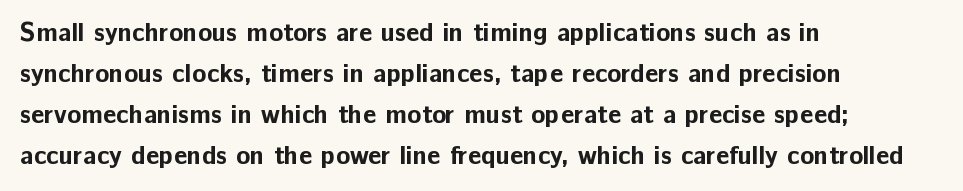
The image shows 26 px bold type, upright; set left-aligned, normal line spacing (1.58x), normal letter spacing, not underlined.
